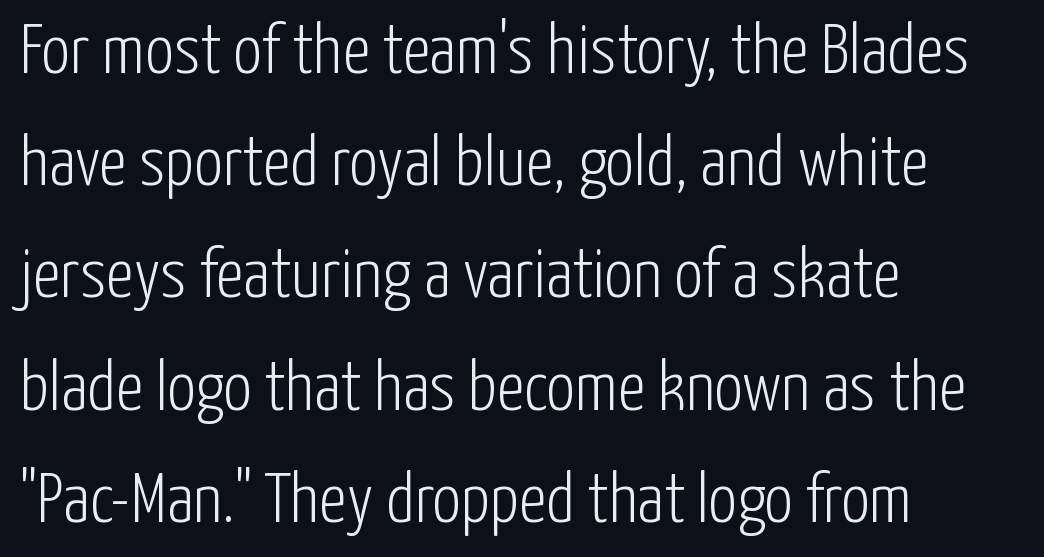
{"serif": "no", "italic": "no", "bold": "no", "weight": "light", "width": "condensed", "stroke_contrast": "low", "x_height": "medium", "monospaced": "no", "underline": "no", "align": "left", "line_spacing": "normal", "line_spacing_ratio": 1.58, "letter_spacing": "normal", "letter_spacing_em": 0.0, "glyph_px": 71}
